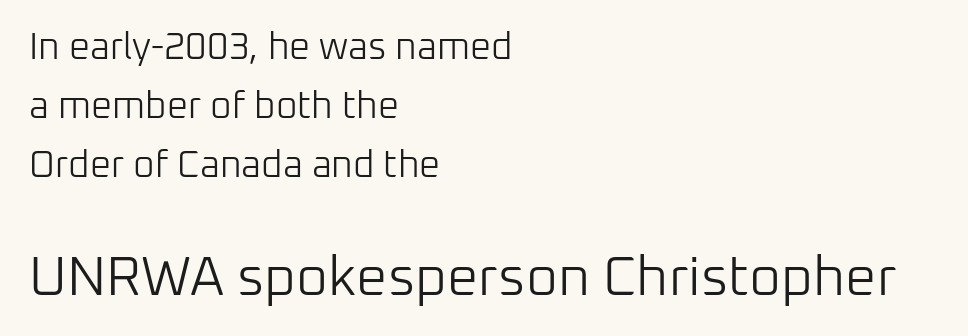
Q: Is the text bold? A: No.
Q: Is the text italic (slanted)? A: No, it is upright.
Q: Is the typeface a serif or a sans-serif typeface? A: Sans-serif.
Q: Is the text underlined? A: No.
Q: How is the paragraph aligned? A: Left-aligned.
Q: Is the spacing between letters normal or unusually wide? A: Normal.
Q: Is the spacing between lines tight, normal or loose? A: Normal.
Q: Which block of text is set in a larger size, the first (top) or the second (bottom)? A: The second (bottom) one.
Q: Width (condensed, normal, or wide)? A: Normal.
Q: Stroke contrast? A: Low.
Q: x-height? A: Medium.
Q: Monospaced? A: No.
